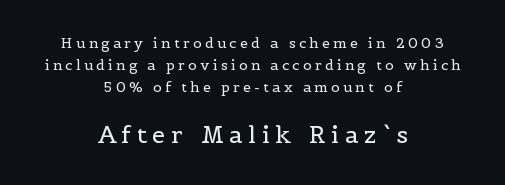
{"italic": "no", "bold": "no", "underline": "no", "align": "center", "line_spacing": "normal", "line_spacing_ratio": 1.57, "letter_spacing": "wide", "letter_spacing_em": 0.24, "larger_block": "second", "size_ratio": 1.71, "glyph_px": 24}
